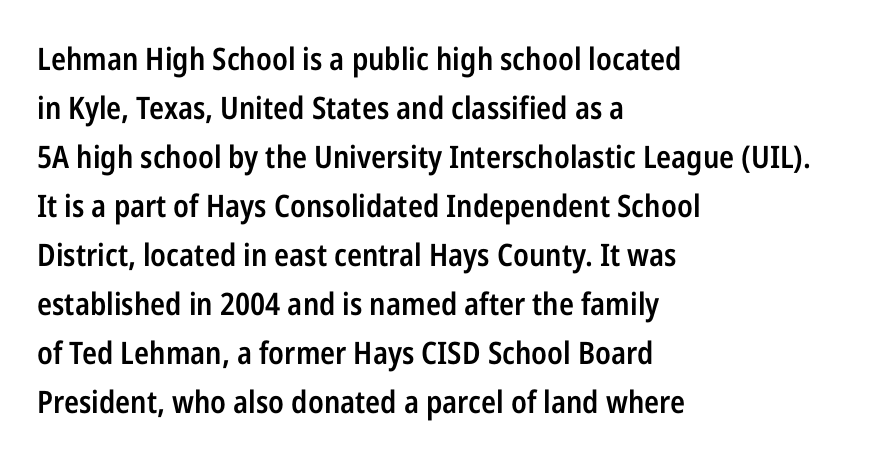
Q: Is the text bold? A: Semi-bold.
Q: Is the text italic (slanted)? A: No, it is upright.
Q: Is the typeface a serif or a sans-serif typeface? A: Sans-serif.
Q: Is the text underlined? A: No.
Q: How is the paragraph aligned? A: Left-aligned.
Q: Is the spacing between letters normal or unusually wide? A: Normal.
Q: Is the spacing between lines tight, normal or loose? A: Normal.
Q: Width (condensed, normal, or wide)? A: Condensed.
Q: Stroke contrast? A: Low.
Q: x-height? A: Medium.
Q: Monospaced? A: No.
